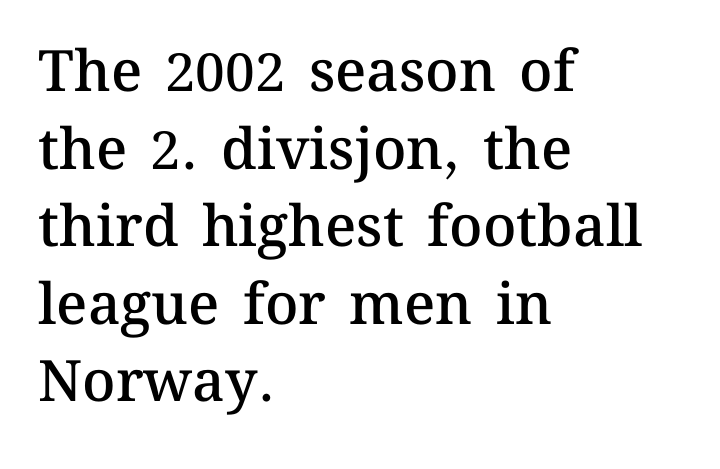
The image shows 57 px semibold type, upright; set left-aligned, normal line spacing (1.36x), normal letter spacing, not underlined; medium stroke contrast and a medium x-height.
